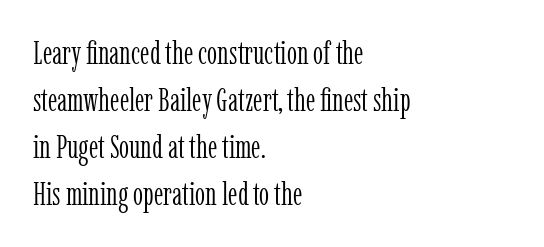
The lettering stays uniformly vertical, giving the passage a roman look. These lines stack with their left ends in a neat column. No extra ink here — the face is not bold. Decoration check: the copy has no underline.
